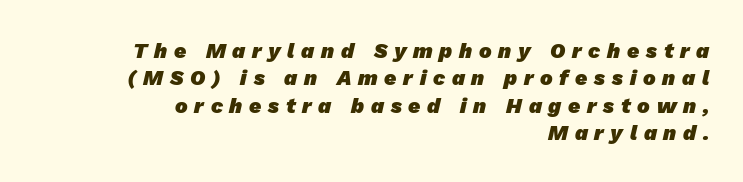
The passage shown has open, widely tracked lettering throughout. Unmarked baselines from the first word to the last. Typographic density is high because the face is bold. Casual observation: everything's shoved over to the right. Evenly set lines give the paragraph a standard silhouette.
